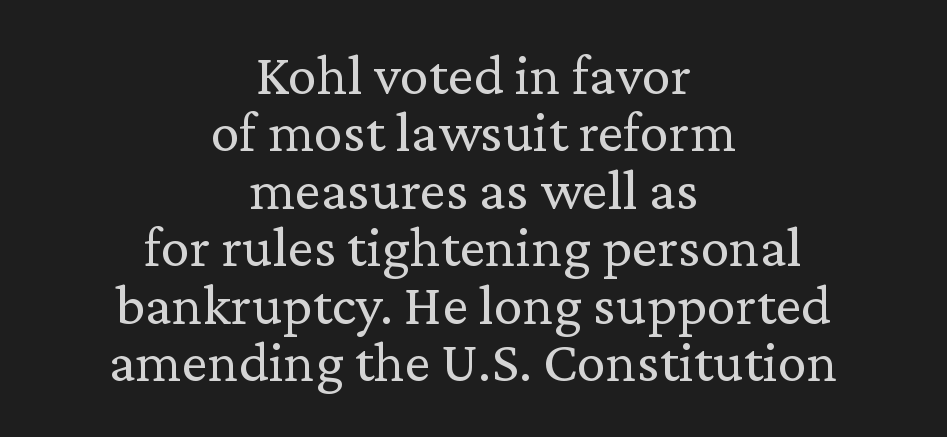
Q: Is the text bold? A: No.
Q: Is the text italic (slanted)? A: No, it is upright.
Q: Is the typeface a serif or a sans-serif typeface? A: Serif.
Q: Is the text underlined? A: No.
Q: How is the paragraph aligned? A: Centered.
Q: Is the spacing between letters normal or unusually wide? A: Normal.
Q: Is the spacing between lines tight, normal or loose? A: Tight.
Q: Width (condensed, normal, or wide)? A: Normal.
Q: Stroke contrast? A: Low.
Q: x-height? A: Medium.
Q: Monospaced? A: No.
